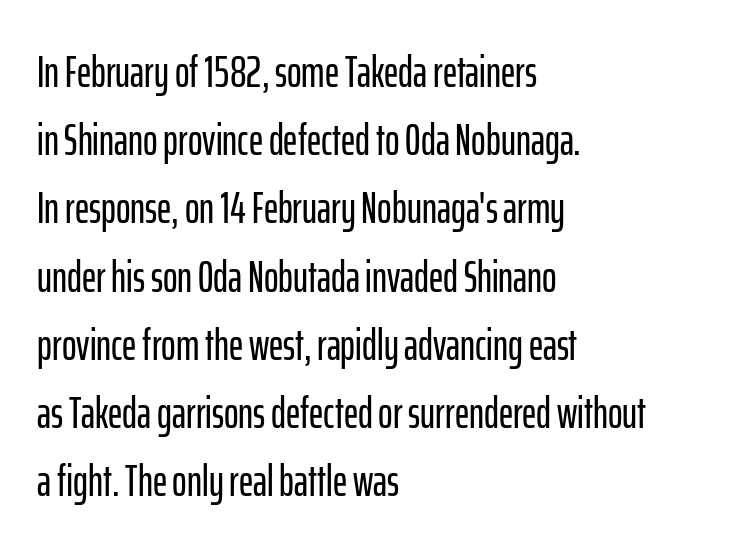
Check under the words: just untouched page. If you drew a line through each stem, it would be perfectly vertical. Teacher's note: observe the even left margin — that is flush-left alignment. Standard letterfit; no display-style spreading of the glyphs.
